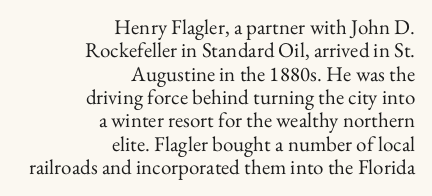
The lines are quadded right. Ascenders rise straight up at ninety degrees. Summary of vertical rhythm: compact, with narrow interline spacing. Honestly, the letter spacing is just normal — you wouldn't notice it.
